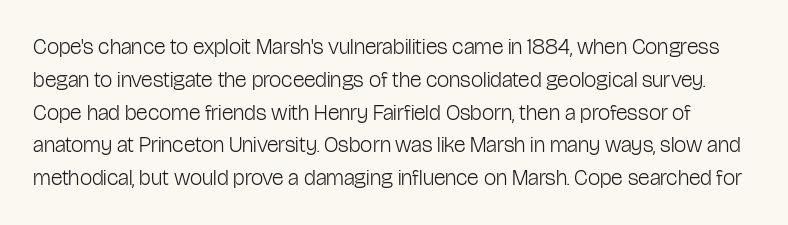
Q: Is the text bold? A: No.
Q: Is the text italic (slanted)? A: No, it is upright.
Q: Is the text underlined? A: No.
Q: Is the spacing between letters normal or unusually wide? A: Normal.
Q: Is the spacing between lines tight, normal or loose? A: Normal.
